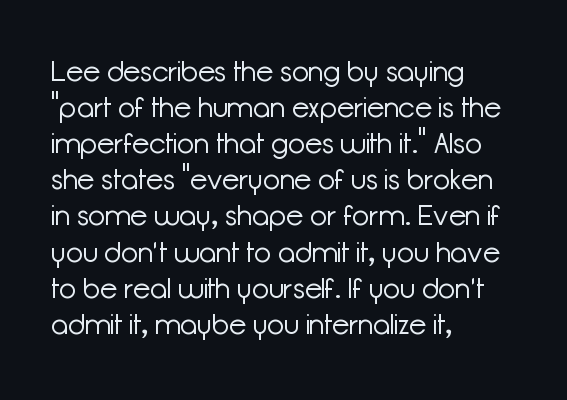
{"serif": "no", "italic": "no", "bold": "no", "weight": "light", "width": "normal", "stroke_contrast": "low", "x_height": "medium", "monospaced": "no", "underline": "no", "align": "left", "line_spacing": "normal", "line_spacing_ratio": 1.29, "letter_spacing": "normal", "letter_spacing_em": 0.0, "glyph_px": 28}
